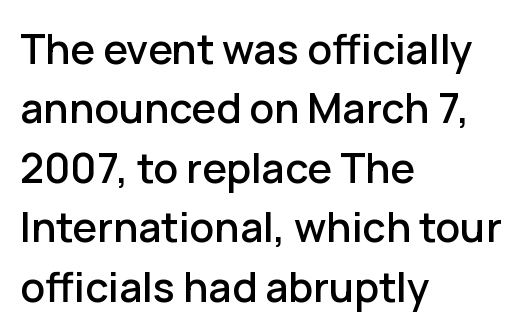
Q: Is the text italic (slanted)? A: No, it is upright.
Q: Is the typeface a serif or a sans-serif typeface? A: Sans-serif.
Q: Is the text underlined? A: No.
Q: How is the paragraph aligned? A: Left-aligned.
Q: Is the spacing between letters normal or unusually wide? A: Normal.
Q: Is the spacing between lines tight, normal or loose? A: Normal.
Q: Width (condensed, normal, or wide)? A: Normal.
Q: Stroke contrast? A: Low.
Q: x-height? A: Medium.
Q: Monospaced? A: No.
